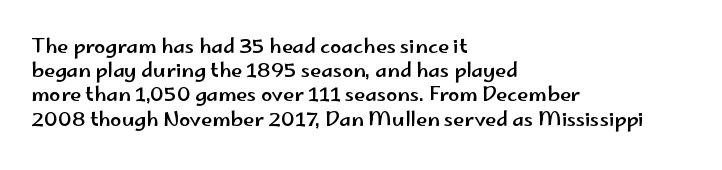
If you drew a line through each stem, it would be perfectly vertical. The line texture is even and compact thanks to regular tracking. Which margin do the lines hug? The left one — the right edge is uneven. Letters rest on an invisible, unmarked baseline.
